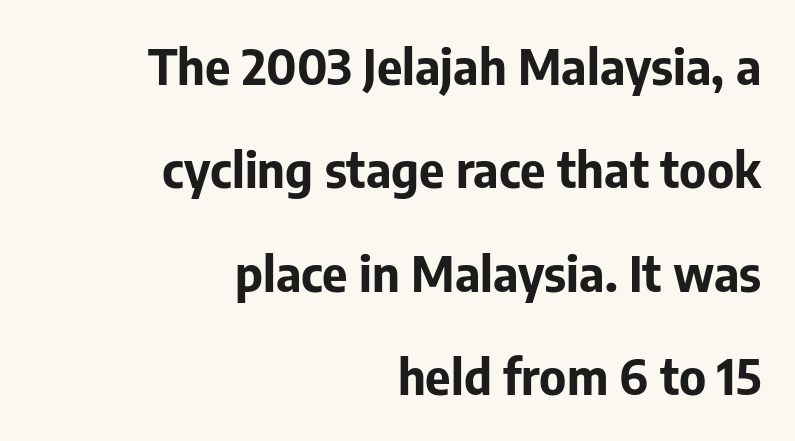
Q: Is the text bold? A: Yes.
Q: Is the text italic (slanted)? A: No, it is upright.
Q: Is the typeface a serif or a sans-serif typeface? A: Sans-serif.
Q: Is the text underlined? A: No.
Q: How is the paragraph aligned? A: Right-aligned.
Q: Is the spacing between letters normal or unusually wide? A: Normal.
Q: Is the spacing between lines tight, normal or loose? A: Loose.
Q: Width (condensed, normal, or wide)? A: Normal.
Q: Stroke contrast? A: Low.
Q: x-height? A: Medium.
Q: Monospaced? A: No.
